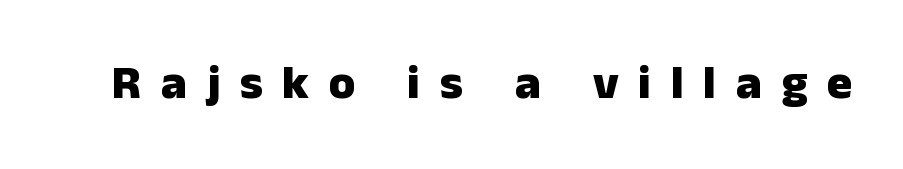
{"serif": "no", "italic": "no", "bold": "yes", "weight": "heavy", "width": "normal", "stroke_contrast": "low", "x_height": "medium", "monospaced": "no", "underline": "no", "letter_spacing": "wide", "letter_spacing_em": 0.41, "glyph_px": 48}
